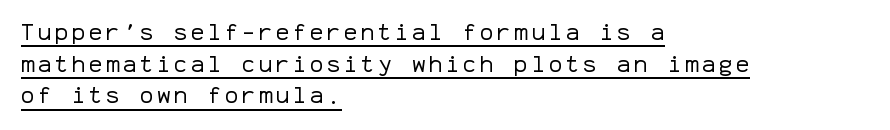
Q: Is the text bold? A: No.
Q: Is the text italic (slanted)? A: No, it is upright.
Q: Is the text underlined? A: Yes.
Q: How is the paragraph aligned? A: Left-aligned.
Q: Is the spacing between lines tight, normal or loose? A: Normal.
